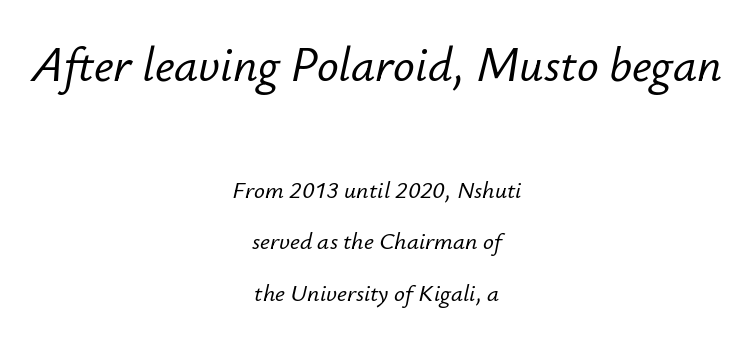
Q: Is the text italic (slanted)? A: Yes, it leans right by about 12 degrees.
Q: Is the text underlined? A: No.
Q: How is the paragraph aligned? A: Centered.
Q: Is the spacing between letters normal or unusually wide? A: Normal.
Q: Is the spacing between lines tight, normal or loose? A: Loose.
Q: Which block of text is set in a larger size, the first (top) or the second (bottom)? A: The first (top) one.
Q: Width (condensed, normal, or wide)? A: Normal.
Q: Stroke contrast? A: Low.
Q: x-height? A: Small.
Q: Monospaced? A: No.
